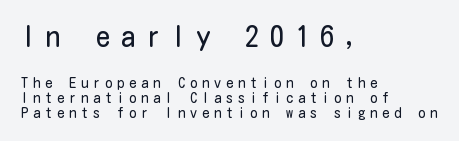
{"serif": "no", "italic": "no", "bold": "no", "weight": "regular", "width": "condensed", "stroke_contrast": "low", "x_height": "medium", "underline": "no", "align": "left", "line_spacing": "tight", "line_spacing_ratio": 1.06, "letter_spacing": "wide", "letter_spacing_em": 0.36, "larger_block": "first", "size_ratio": 2.07, "glyph_px": 29}
